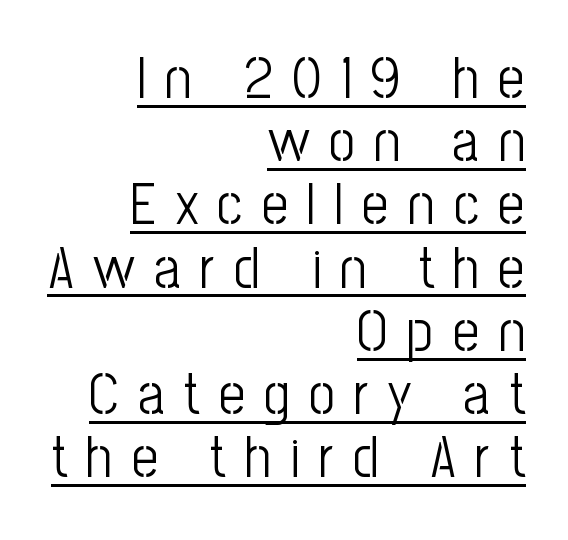
Q: Is the text bold? A: No.
Q: Is the text italic (slanted)? A: No, it is upright.
Q: Is the typeface a serif or a sans-serif typeface? A: Sans-serif.
Q: Is the text underlined? A: Yes.
Q: How is the paragraph aligned? A: Right-aligned.
Q: Is the spacing between letters normal or unusually wide? A: Unusually wide.
Q: Is the spacing between lines tight, normal or loose? A: Tight.
Q: Width (condensed, normal, or wide)? A: Condensed.
Q: Stroke contrast? A: Low.
Q: x-height? A: Medium.
Q: Monospaced? A: No.
